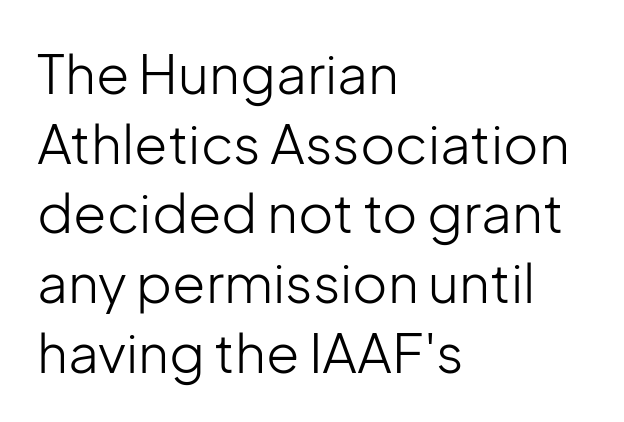
Each letter keeps its own natural width here, so spacing adapts to shape. No heavy texture on the line: the type isn't bold. The leading is moderate, giving the passage an even texture. A clean baseline with only descenders dipping below it. Type style note: lacks serifs.
